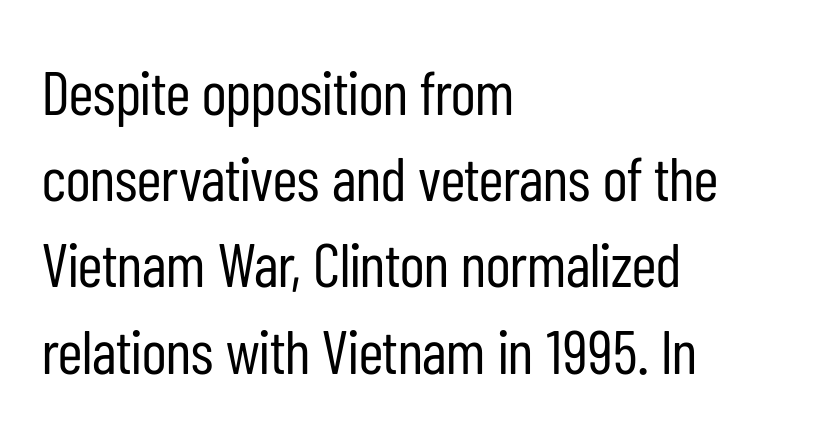
The image shows 62 px regular-weight, condensed sans-serif type, upright; set left-aligned, normal line spacing (1.39x), normal letter spacing, not underlined; low stroke contrast and a medium x-height.
